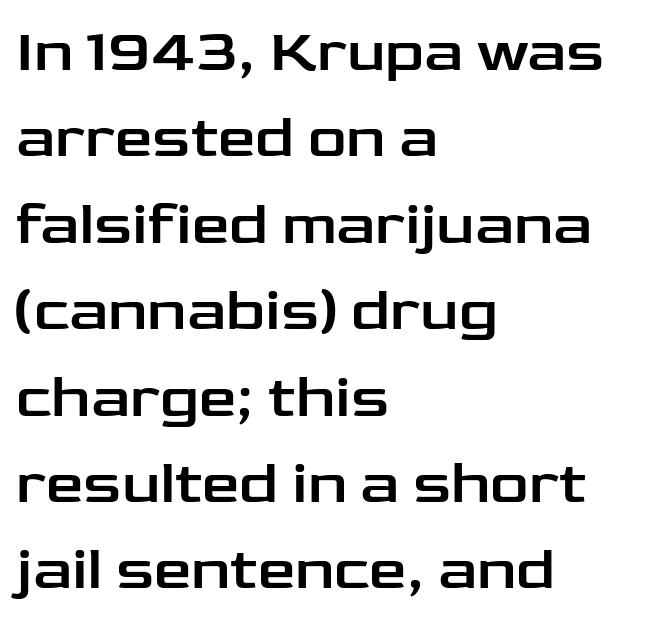
The specimen reads as upright at a glance. Leading: standard. These lines are composed in type without serifs. There is no visible air inserted between adjacent glyphs. The baseline area is clear. The letters advance in unequal steps, a hallmark of proportional type.
